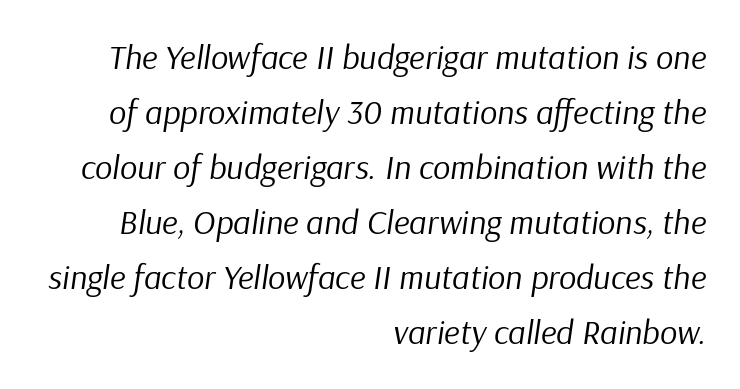
{"italic": "yes", "lean": "right", "slant_degrees": 9, "bold": "no", "weight": "regular", "width": "normal", "stroke_contrast": "low", "x_height": "medium", "monospaced": "no", "underline": "no", "align": "right", "line_spacing": "normal", "line_spacing_ratio": 1.62, "letter_spacing": "normal", "letter_spacing_em": 0.0, "glyph_px": 34}
